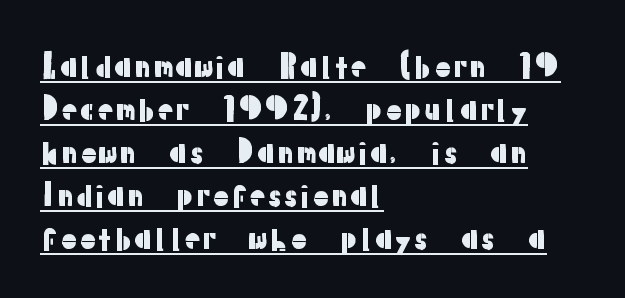
The image shows 31 px sans-serif type, upright; set left-aligned, normal line spacing (1.39x), normal letter spacing, underlined; low stroke contrast and a medium x-height.
